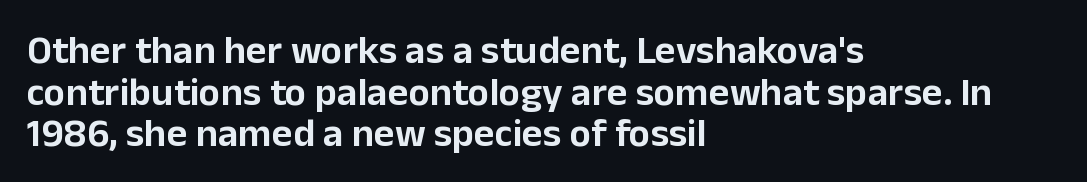
Q: Is the text italic (slanted)? A: No, it is upright.
Q: Is the typeface a serif or a sans-serif typeface? A: Sans-serif.
Q: Is the text underlined? A: No.
Q: How is the paragraph aligned? A: Left-aligned.
Q: Is the spacing between letters normal or unusually wide? A: Normal.
Q: Is the spacing between lines tight, normal or loose? A: Tight.
Q: Width (condensed, normal, or wide)? A: Normal.
Q: Stroke contrast? A: Low.
Q: x-height? A: Medium.
Q: Monospaced? A: No.
